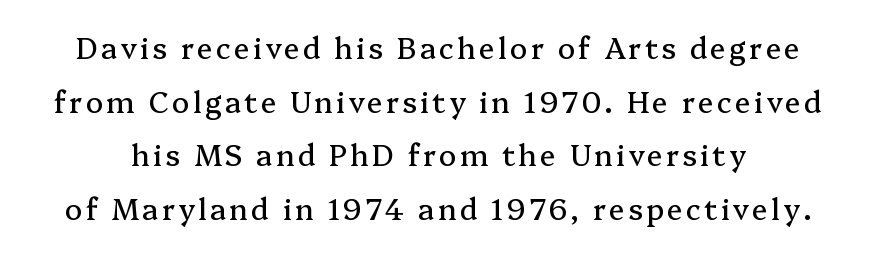
{"serif": "yes", "italic": "no", "width": "normal", "stroke_contrast": "medium", "x_height": "medium", "monospaced": "no", "underline": "no", "line_spacing_ratio": 1.85, "glyph_px": 29}
